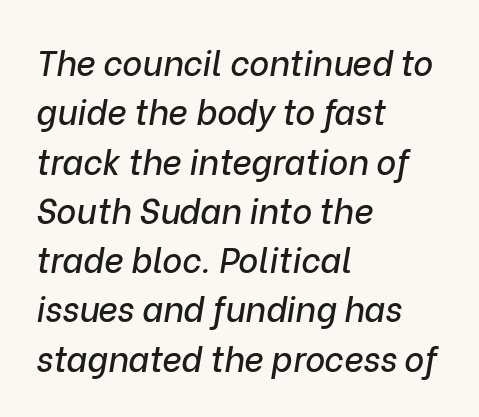
These lines are rendered in a variable-pitch font. Quick note: interline space is typical. Does the copy run flush right? No — it runs flush left. A typesetter would call this zero additional tracking. The glyphs are unaccompanied by any horizontal stroke below them.
